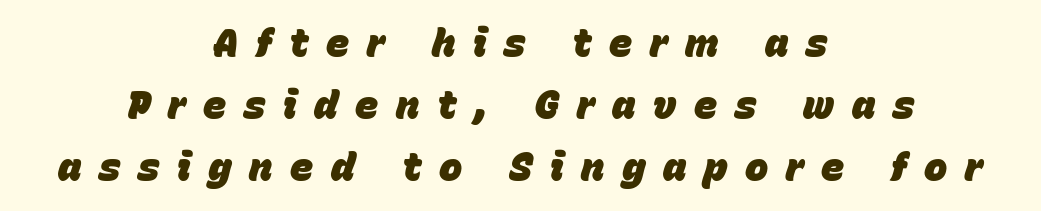
Q: Is the text bold? A: Yes.
Q: Is the text italic (slanted)? A: Yes, it leans right by about 15 degrees.
Q: Is the text underlined? A: No.
Q: How is the paragraph aligned? A: Centered.
Q: Is the spacing between letters normal or unusually wide? A: Unusually wide.
Q: Is the spacing between lines tight, normal or loose? A: Normal.
Q: Width (condensed, normal, or wide)? A: Normal.
Q: Stroke contrast? A: Low.
Q: x-height? A: Large.
Q: Monospaced? A: No.
